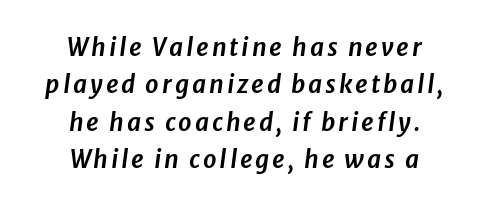
{"italic": "yes", "lean": "right", "slant_degrees": 8, "underline": "no", "align": "center", "line_spacing": "normal", "line_spacing_ratio": 1.56, "glyph_px": 24}
